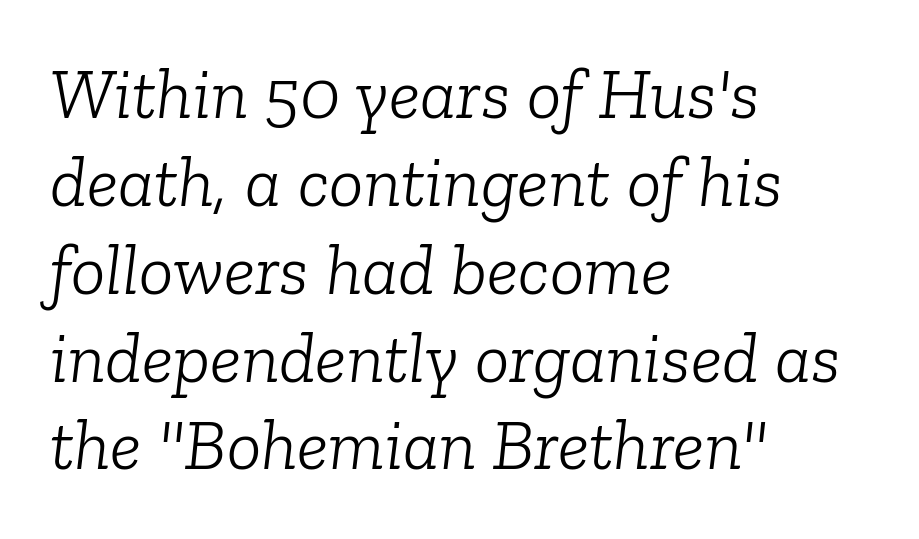
Q: Is the text bold? A: No.
Q: Is the text italic (slanted)? A: Yes, it leans right by about 6 degrees.
Q: Is the typeface a serif or a sans-serif typeface? A: Serif.
Q: Is the text underlined? A: No.
Q: How is the paragraph aligned? A: Left-aligned.
Q: Is the spacing between letters normal or unusually wide? A: Normal.
Q: Width (condensed, normal, or wide)? A: Normal.
Q: Stroke contrast? A: Low.
Q: x-height? A: Medium.
Q: Monospaced? A: No.
